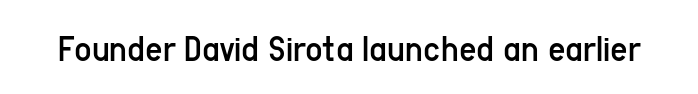
Q: Is the text bold? A: No.
Q: Is the text italic (slanted)? A: No, it is upright.
Q: Is the typeface a serif or a sans-serif typeface? A: Sans-serif.
Q: Is the text underlined? A: No.
Q: Is the spacing between letters normal or unusually wide? A: Normal.
Q: Width (condensed, normal, or wide)? A: Condensed.
Q: Stroke contrast? A: Low.
Q: x-height? A: Medium.
Q: Monospaced? A: No.
